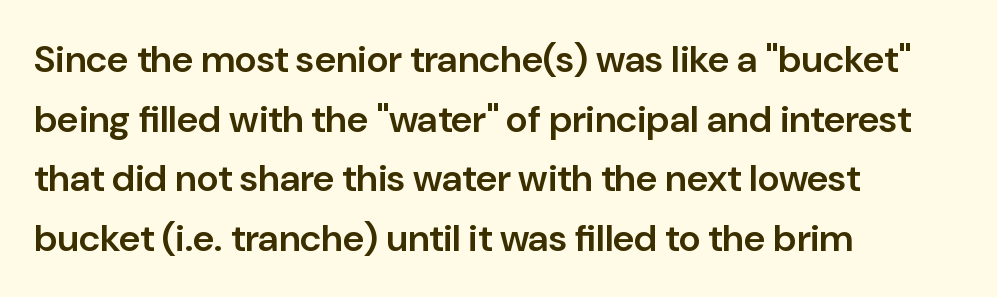
Q: Is the text bold? A: Semi-bold.
Q: Is the text italic (slanted)? A: No, it is upright.
Q: Is the typeface a serif or a sans-serif typeface? A: Sans-serif.
Q: Is the text underlined? A: No.
Q: How is the paragraph aligned? A: Left-aligned.
Q: Is the spacing between letters normal or unusually wide? A: Normal.
Q: Is the spacing between lines tight, normal or loose? A: Normal.
Q: Width (condensed, normal, or wide)? A: Normal.
Q: Stroke contrast? A: Low.
Q: x-height? A: Medium.
Q: Monospaced? A: No.
